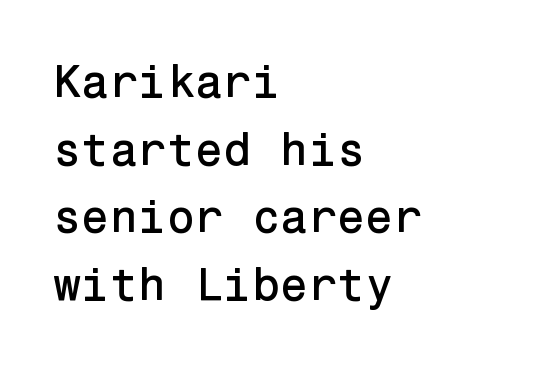
The image shows 46 px sans-serif type, upright; set left-aligned, normal line spacing (1.47x), normal letter spacing, not underlined; low stroke contrast and a medium x-height.
